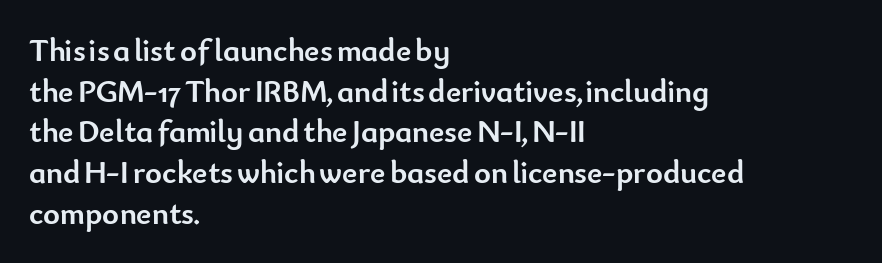
{"serif": "no", "italic": "no", "bold": "yes", "weight": "semibold", "width": "normal", "stroke_contrast": "low", "x_height": "small", "monospaced": "no", "underline": "no", "align": "left", "line_spacing": "normal", "line_spacing_ratio": 1.27, "letter_spacing": "normal", "letter_spacing_em": 0.0, "glyph_px": 32}
